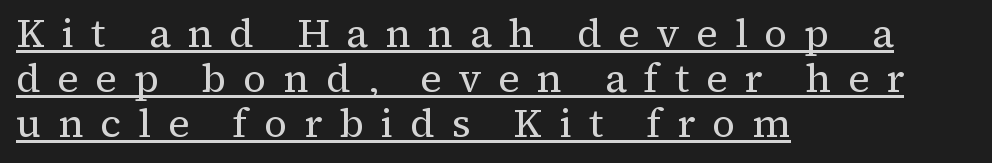
Q: Is the text bold? A: No.
Q: Is the text italic (slanted)? A: No, it is upright.
Q: Is the typeface a serif or a sans-serif typeface? A: Serif.
Q: Is the text underlined? A: Yes.
Q: How is the paragraph aligned? A: Left-aligned.
Q: Is the spacing between letters normal or unusually wide? A: Unusually wide.
Q: Is the spacing between lines tight, normal or loose? A: Tight.
Q: Width (condensed, normal, or wide)? A: Normal.
Q: Stroke contrast? A: Medium.
Q: x-height? A: Medium.
Q: Monospaced? A: No.
